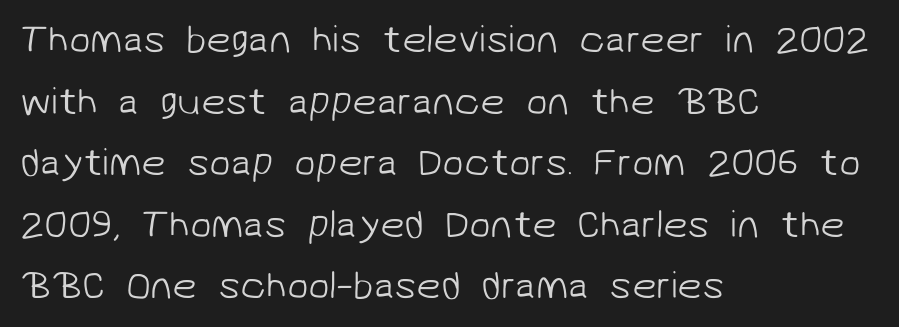
{"serif": "no", "bold": "no", "weight": "light", "width": "normal", "stroke_contrast": "low", "x_height": "medium", "monospaced": "no", "underline": "no", "align": "left", "line_spacing": "normal", "line_spacing_ratio": 1.58, "letter_spacing": "normal", "letter_spacing_em": 0.0, "glyph_px": 39}
